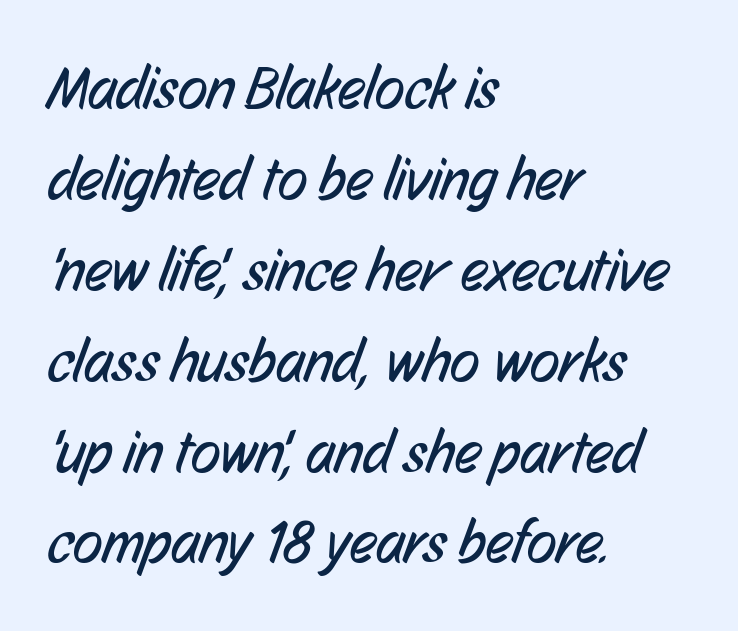
The image shows 61 px regular-weight, condensed sans-serif type; set left-aligned, normal line spacing (1.49x), normal letter spacing, not underlined; low stroke contrast and a medium x-height.
